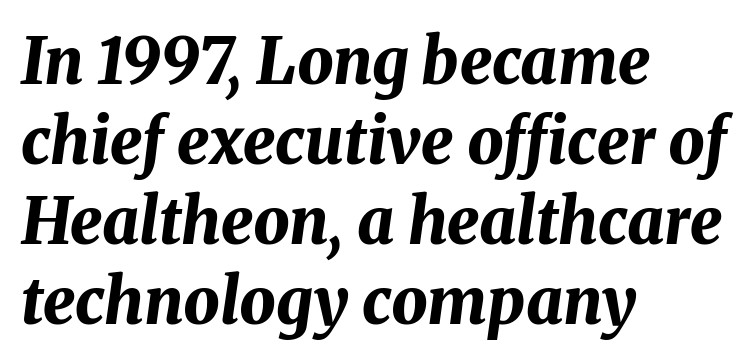
The image shows 64 px bold type, italic (leaning right); set left-aligned, normal line spacing (1.25x), normal letter spacing, not underlined; medium stroke contrast and a medium x-height.
